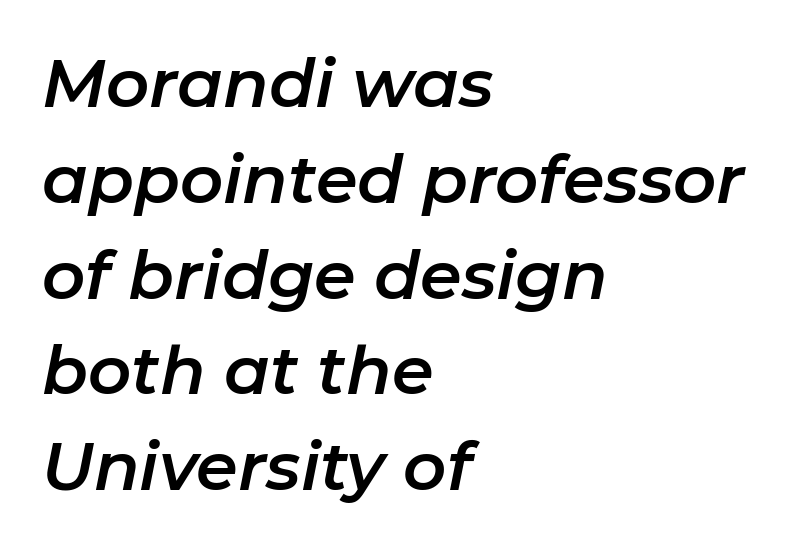
The image shows 67 px text type, italic (leaning right); set left-aligned, normal line spacing (1.43x), normal letter spacing, not underlined; low stroke contrast and a medium x-height.
